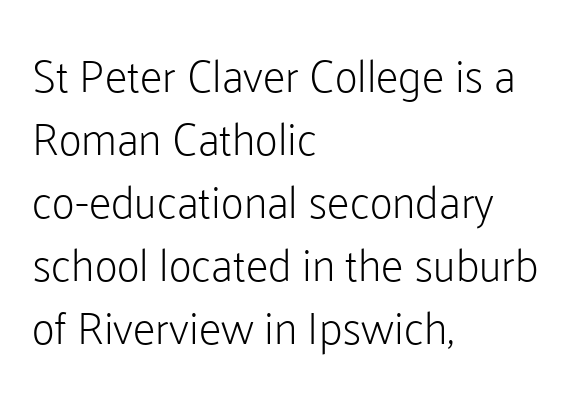
Q: Is the text bold? A: No.
Q: Is the text italic (slanted)? A: No, it is upright.
Q: Is the typeface a serif or a sans-serif typeface? A: Sans-serif.
Q: Is the text underlined? A: No.
Q: How is the paragraph aligned? A: Left-aligned.
Q: Is the spacing between letters normal or unusually wide? A: Normal.
Q: Is the spacing between lines tight, normal or loose? A: Normal.
Q: Width (condensed, normal, or wide)? A: Normal.
Q: Stroke contrast? A: Low.
Q: x-height? A: Medium.
Q: Monospaced? A: No.
